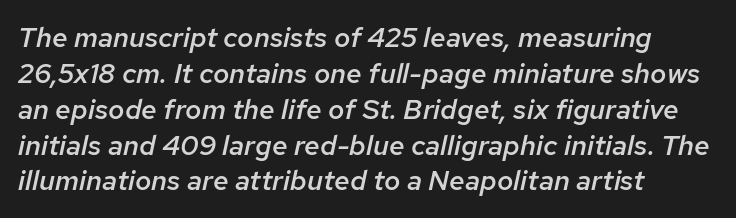
The image shows 28 px semibold type, italic (leaning right); set left-aligned, normal line spacing (1.28x), normal letter spacing, not underlined; low stroke contrast and a medium x-height.
